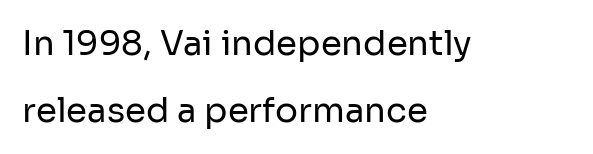
The image shows 34 px regular-weight sans-serif type, upright; set left-aligned, loose line spacing (1.97x), normal letter spacing, not underlined; low stroke contrast and a medium x-height.
